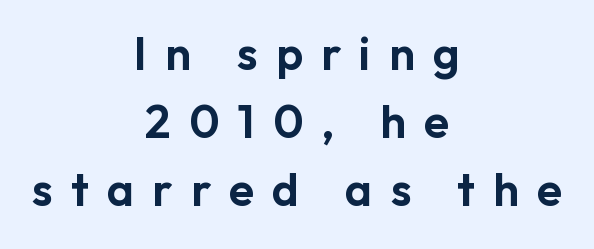
Q: Is the text italic (slanted)? A: No, it is upright.
Q: Is the typeface a serif or a sans-serif typeface? A: Sans-serif.
Q: Is the text underlined? A: No.
Q: How is the paragraph aligned? A: Centered.
Q: Is the spacing between letters normal or unusually wide? A: Unusually wide.
Q: Is the spacing between lines tight, normal or loose? A: Normal.
Q: Width (condensed, normal, or wide)? A: Normal.
Q: Stroke contrast? A: Low.
Q: x-height? A: Medium.
Q: Monospaced? A: No.
